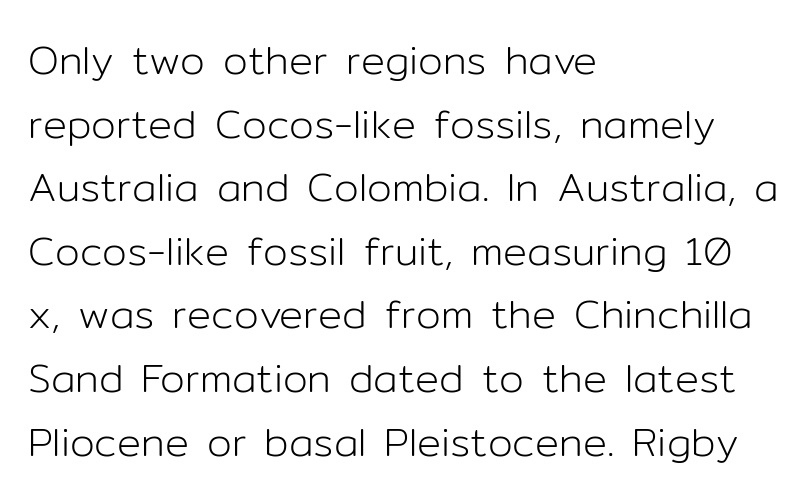
{"serif": "no", "italic": "no", "bold": "no", "weight": "light", "width": "normal", "stroke_contrast": "low", "x_height": "medium", "monospaced": "no", "underline": "no", "align": "left", "line_spacing": "normal", "line_spacing_ratio": 1.59, "letter_spacing": "normal", "letter_spacing_em": 0.0, "glyph_px": 40}
